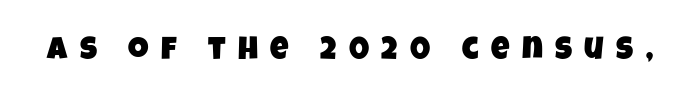
Q: Is the typeface a serif or a sans-serif typeface? A: Sans-serif.
Q: Is the text underlined? A: No.
Q: Is the spacing between letters normal or unusually wide? A: Unusually wide.
Q: Width (condensed, normal, or wide)? A: Condensed.
Q: Stroke contrast? A: Low.
Q: x-height? A: Large.
Q: Monospaced? A: No.
